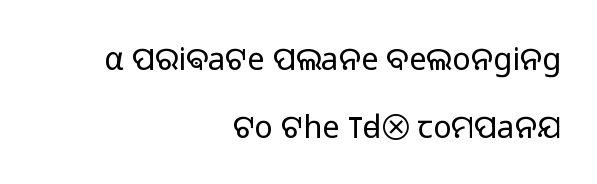
What kind of face is this? One without serifs — a sans. Nobody touched the tracking dial on this one. Every character sits straight up, as roman type does. The foot of each line stays bare and open. The rendering uses a large line-height, opening up the rows. These lines are rendered in a variable-pitch font.
